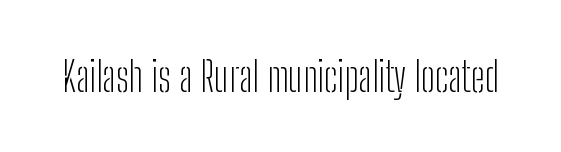
{"serif": "no", "italic": "no", "bold": "no", "weight": "light", "width": "condensed", "stroke_contrast": "low", "x_height": "medium", "monospaced": "no", "underline": "no", "letter_spacing": "normal", "letter_spacing_em": 0.0, "glyph_px": 41}
